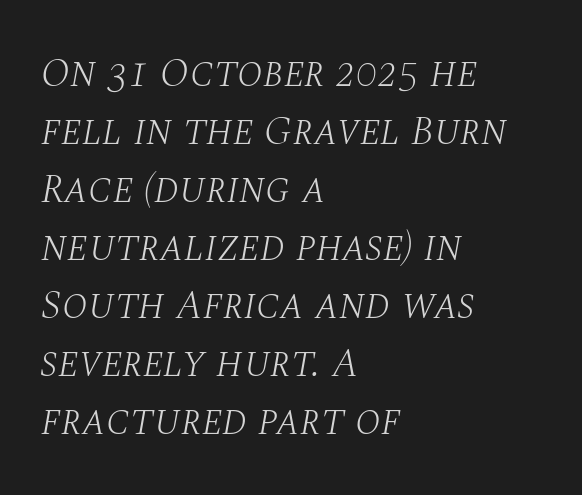
{"serif": "yes", "italic": "yes", "lean": "right", "slant_degrees": 10, "bold": "no", "weight": "light", "width": "normal", "stroke_contrast": "medium", "x_height": "large", "monospaced": "no", "underline": "no", "align": "left", "line_spacing": "normal", "line_spacing_ratio": 1.38, "letter_spacing": "normal", "letter_spacing_em": 0.0, "glyph_px": 42}
